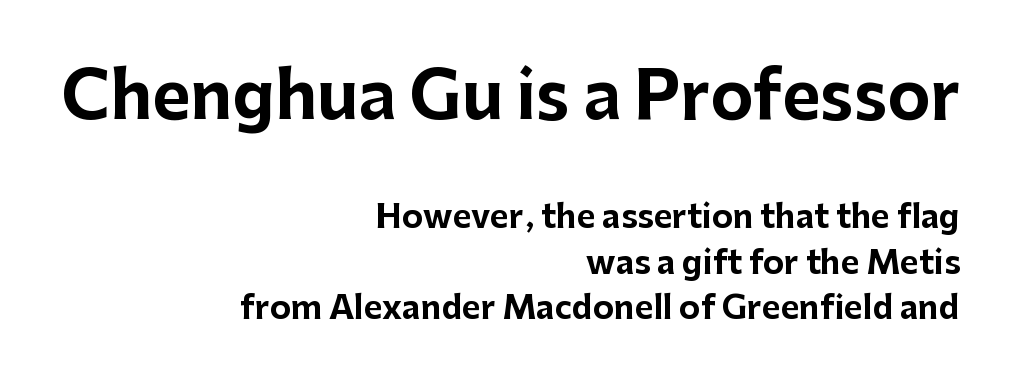
{"serif": "no", "italic": "no", "bold": "yes", "weight": "bold", "width": "normal", "stroke_contrast": "low", "x_height": "medium", "monospaced": "no", "underline": "no", "align": "right", "line_spacing": "normal", "line_spacing_ratio": 1.42, "letter_spacing": "normal", "letter_spacing_em": 0.0, "larger_block": "first", "size_ratio": 2.03, "glyph_px": 65}
